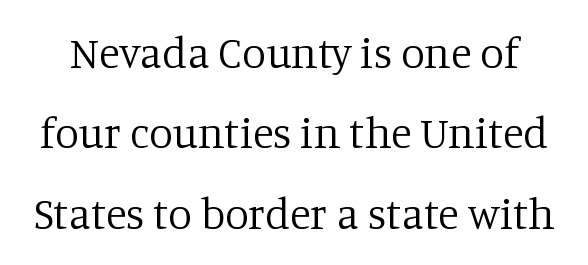
Q: Is the text bold? A: No.
Q: Is the text italic (slanted)? A: No, it is upright.
Q: Is the typeface a serif or a sans-serif typeface? A: Serif.
Q: Is the text underlined? A: No.
Q: Is the spacing between letters normal or unusually wide? A: Normal.
Q: Width (condensed, normal, or wide)? A: Normal.
Q: Stroke contrast? A: Low.
Q: x-height? A: Large.
Q: Monospaced? A: No.
